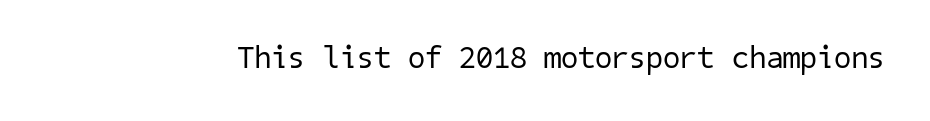
{"serif": "no", "bold": "no", "weight": "regular", "width": "normal", "stroke_contrast": "low", "x_height": "medium", "underline": "no", "letter_spacing": "normal", "letter_spacing_em": 0.0, "glyph_px": 31}
